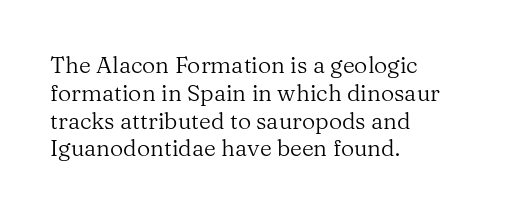
The image shows 23 px text type, upright; set left-aligned, line spacing 1.21x, normal letter spacing, not underlined.
